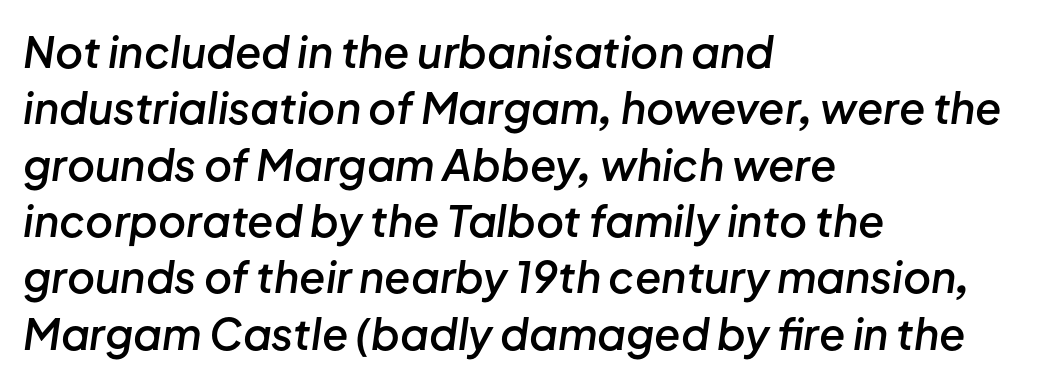
In terms of letterspacing, this is plain default setting. Each new line begins a customary step beneath the previous one. Decoration check: the copy has no underline. Look at the stroke-to-counter ratio: somewhat heavy, a semibold. The compositor pushed each line to the left boundary. Do the characters align in a grid? No, the font is proportional.
